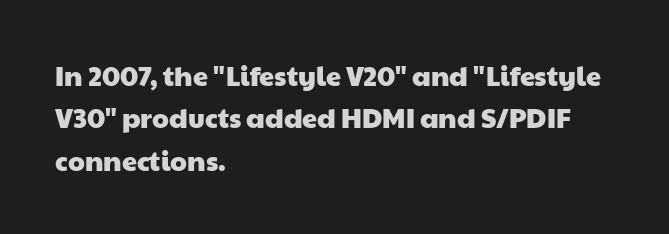
{"underline": "no", "align": "left", "line_spacing": "normal", "line_spacing_ratio": 1.57, "letter_spacing": "normal", "letter_spacing_em": 0.0, "glyph_px": 27}
